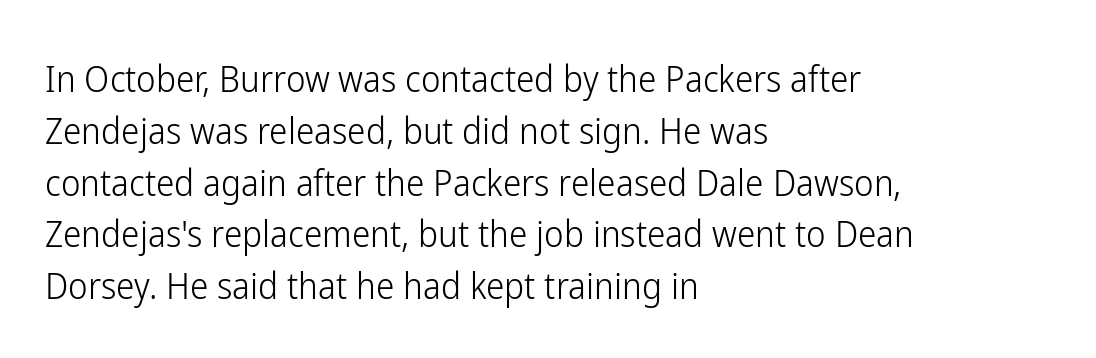
Q: Is the text bold? A: No.
Q: Is the text italic (slanted)? A: No, it is upright.
Q: Is the typeface a serif or a sans-serif typeface? A: Sans-serif.
Q: Is the text underlined? A: No.
Q: How is the paragraph aligned? A: Left-aligned.
Q: Is the spacing between letters normal or unusually wide? A: Normal.
Q: Is the spacing between lines tight, normal or loose? A: Normal.
Q: Width (condensed, normal, or wide)? A: Condensed.
Q: Stroke contrast? A: Low.
Q: x-height? A: Medium.
Q: Monospaced? A: No.
